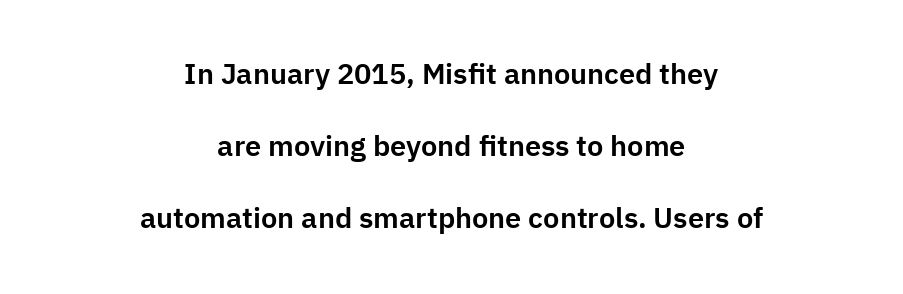
Visually the block forms a symmetrical silhouette, jagged on both flanks. Check the space under the baseline: it is left empty. You can tell it's not italic because the verticals are truly vertical. Are there feet on the stems? There aren't — it's a sans.
